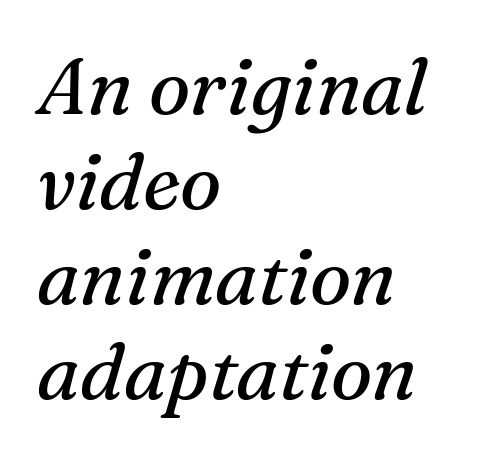
{"serif": "yes", "italic": "yes", "lean": "right", "slant_degrees": 16, "bold": "no", "weight": "regular", "width": "normal", "stroke_contrast": "medium", "x_height": "medium", "monospaced": "no", "underline": "no", "align": "left", "line_spacing_ratio": 1.22, "letter_spacing": "normal", "letter_spacing_em": 0.0, "glyph_px": 78}
